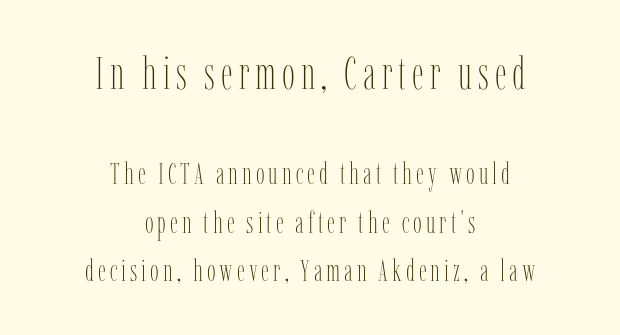
Q: Is the text bold? A: No.
Q: Is the text italic (slanted)? A: No, it is upright.
Q: Is the text underlined? A: No.
Q: How is the paragraph aligned? A: Centered.
Q: Is the spacing between lines tight, normal or loose? A: Normal.
Q: Which block of text is set in a larger size, the first (top) or the second (bottom)? A: The first (top) one.
Q: Width (condensed, normal, or wide)? A: Condensed.
Q: Stroke contrast? A: Low.
Q: x-height? A: Medium.
Q: Monospaced? A: No.
